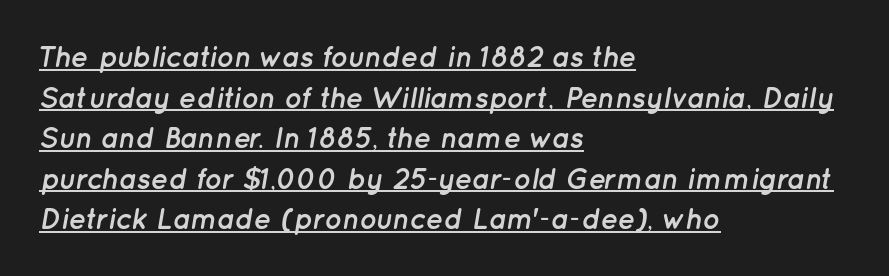
The rendering anchors every line to the left-hand side. One glance says typical: line gaps are just what's usual. The glyphs look as if they've been sheared to an angle. Spacing verdict: proportional, widths tailored to each character. A dark, heavy texture on the line: the type is bold.
